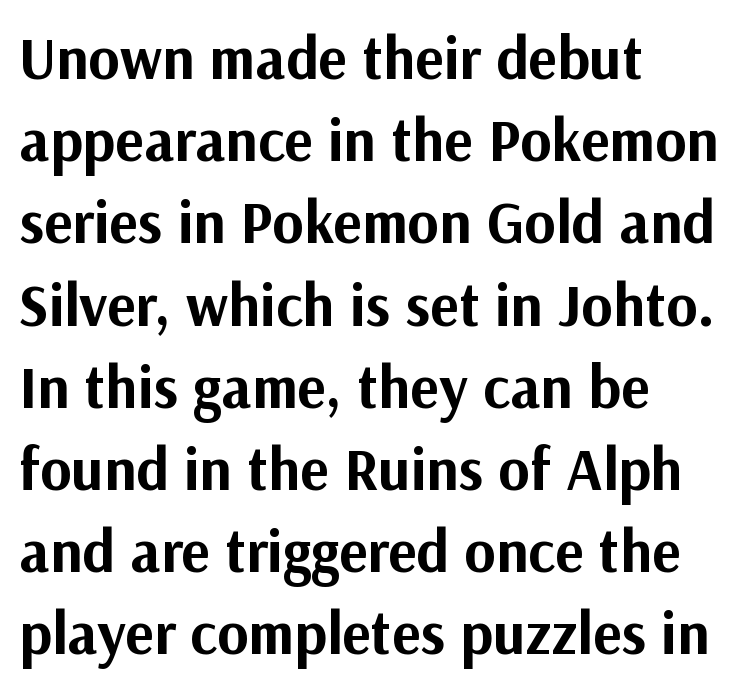
The image shows 60 px bold sans-serif type, upright; set left-aligned, normal line spacing (1.37x), normal letter spacing, not underlined; medium stroke contrast and a medium x-height.
